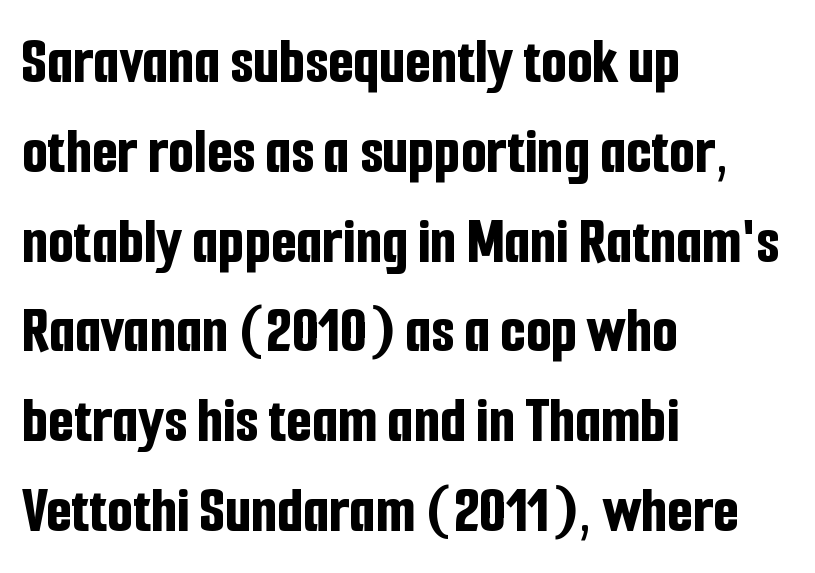
Q: Is the text bold? A: Yes.
Q: Is the text italic (slanted)? A: No, it is upright.
Q: Is the typeface a serif or a sans-serif typeface? A: Sans-serif.
Q: Is the text underlined? A: No.
Q: How is the paragraph aligned? A: Left-aligned.
Q: Is the spacing between letters normal or unusually wide? A: Normal.
Q: Is the spacing between lines tight, normal or loose? A: Normal.
Q: Width (condensed, normal, or wide)? A: Condensed.
Q: Stroke contrast? A: Low.
Q: x-height? A: Medium.
Q: Monospaced? A: No.
